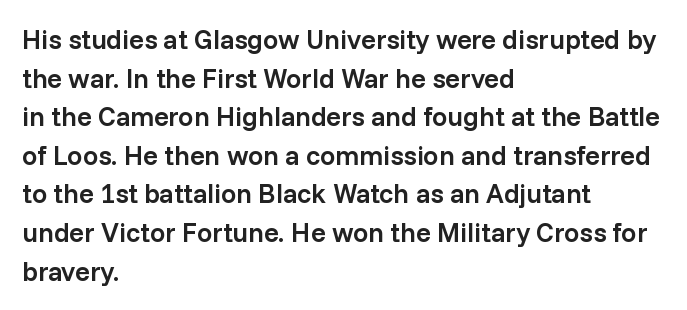
{"italic": "no", "bold": "semi", "underline": "no", "align": "left", "line_spacing": "normal", "line_spacing_ratio": 1.43, "letter_spacing": "normal", "letter_spacing_em": 0.0, "glyph_px": 27}
